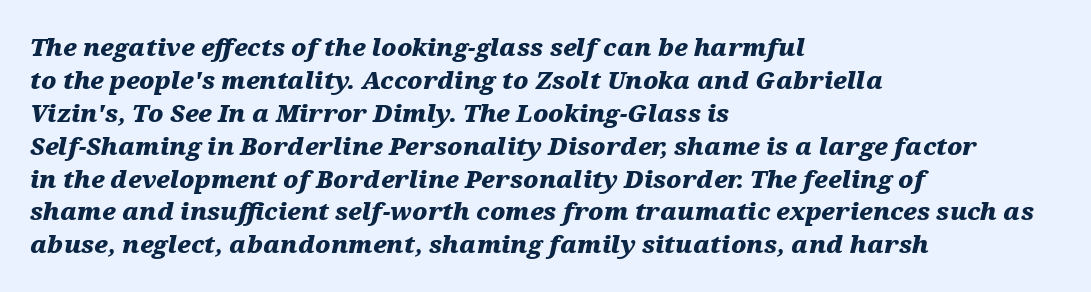
{"italic": "yes", "lean": "right", "slant_degrees": 12, "bold": "yes", "underline": "no", "align": "left", "line_spacing": "normal", "line_spacing_ratio": 1.37, "letter_spacing": "normal", "letter_spacing_em": 0.0, "glyph_px": 24}
